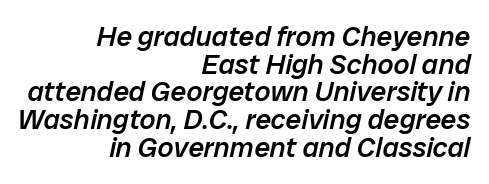
{"italic": "yes", "lean": "right", "slant_degrees": 12, "bold": "semi", "weight": "semibold", "width": "normal", "stroke_contrast": "low", "x_height": "medium", "monospaced": "no", "underline": "no", "align": "right", "line_spacing": "tight", "line_spacing_ratio": 0.99, "letter_spacing": "normal", "letter_spacing_em": 0.0, "glyph_px": 28}
